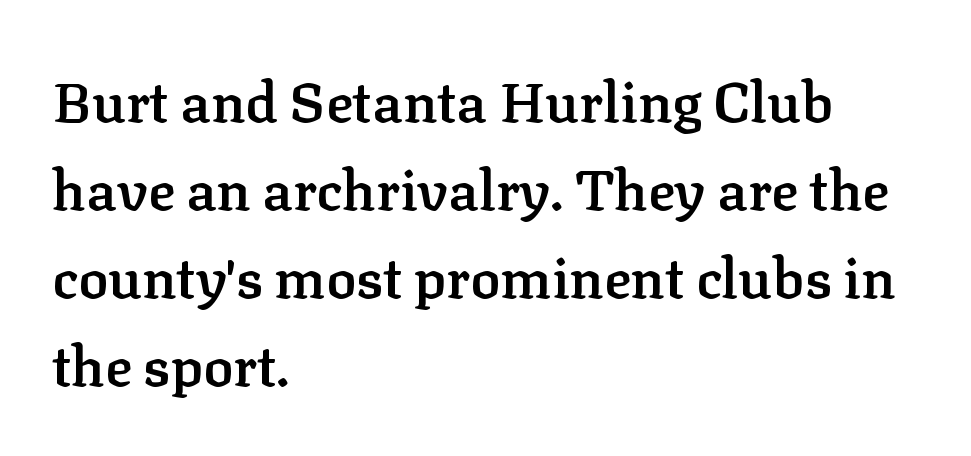
Leftover space on each line is placed entirely after the last word. Classification — serif. The gap between lines stays unmarked. Baseline-to-baseline distance is the conventional proportion of letter height.
